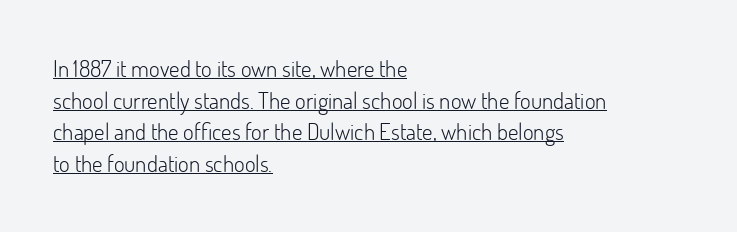
Compared with typical body copy, the letter spacing here is the same. The letterforms sit at book weight or below. If you drew a line through each stem, it would be perfectly vertical. Does a line run under the words? Yes, clearly.
